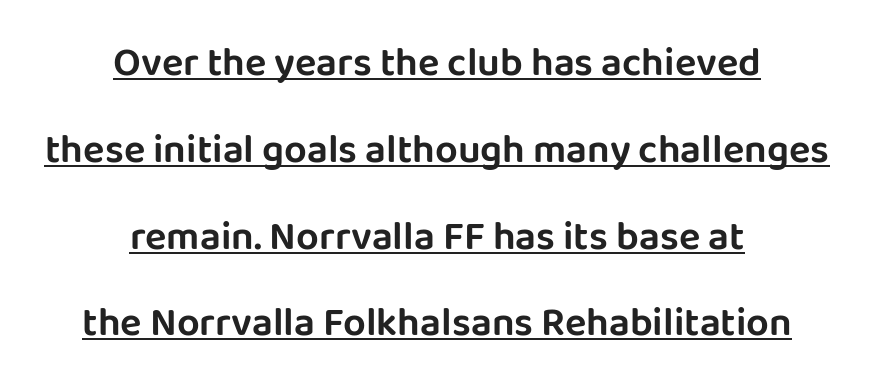
Q: Is the text italic (slanted)? A: No, it is upright.
Q: Is the typeface a serif or a sans-serif typeface? A: Sans-serif.
Q: Is the text underlined? A: Yes.
Q: How is the paragraph aligned? A: Centered.
Q: Is the spacing between letters normal or unusually wide? A: Normal.
Q: Is the spacing between lines tight, normal or loose? A: Loose.
Q: Width (condensed, normal, or wide)? A: Normal.
Q: Stroke contrast? A: Low.
Q: x-height? A: Large.
Q: Monospaced? A: No.
